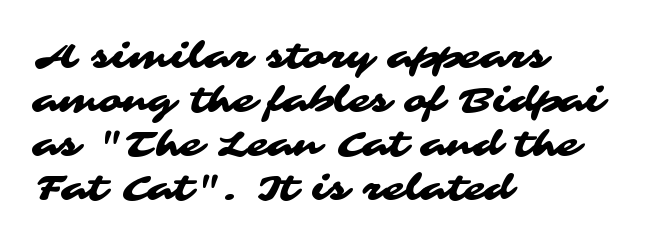
Glance below the letters and you will spot only blank space. The paragraph has a hard left edge and a soft right edge. Serifs: no, the terminals of the letterforms are clean. Leading: standard.
